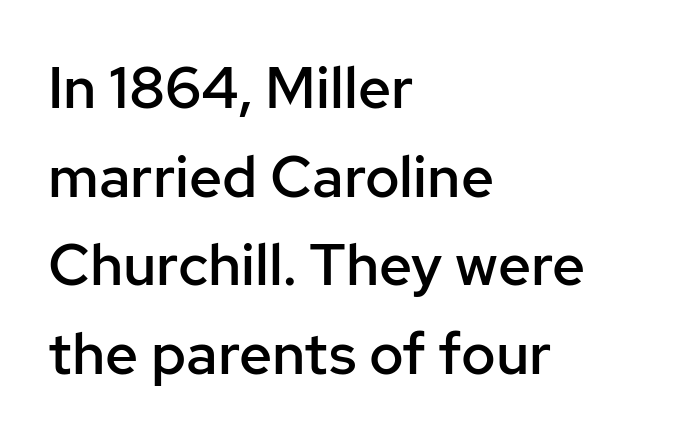
Q: Is the text bold? A: Semi-bold.
Q: Is the text italic (slanted)? A: No, it is upright.
Q: Is the typeface a serif or a sans-serif typeface? A: Sans-serif.
Q: Is the text underlined? A: No.
Q: How is the paragraph aligned? A: Left-aligned.
Q: Is the spacing between letters normal or unusually wide? A: Normal.
Q: Is the spacing between lines tight, normal or loose? A: Normal.
Q: Width (condensed, normal, or wide)? A: Normal.
Q: Stroke contrast? A: Low.
Q: x-height? A: Medium.
Q: Monospaced? A: No.
